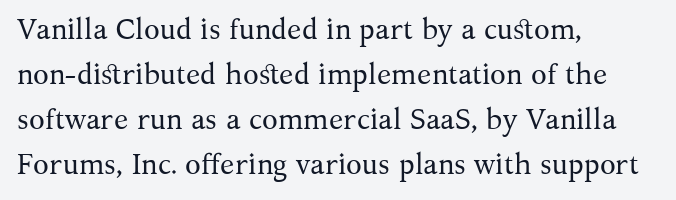
Q: Is the text bold? A: No.
Q: Is the text italic (slanted)? A: No, it is upright.
Q: Is the typeface a serif or a sans-serif typeface? A: Serif.
Q: Is the text underlined? A: No.
Q: How is the paragraph aligned? A: Left-aligned.
Q: Is the spacing between letters normal or unusually wide? A: Normal.
Q: Is the spacing between lines tight, normal or loose? A: Normal.
Q: Width (condensed, normal, or wide)? A: Normal.
Q: Stroke contrast? A: Medium.
Q: x-height? A: Medium.
Q: Monospaced? A: No.
